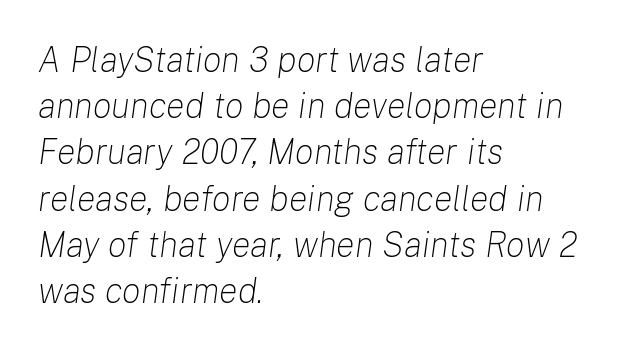
{"italic": "yes", "lean": "right", "slant_degrees": 8, "bold": "no", "weight": "light", "width": "normal", "stroke_contrast": "low", "x_height": "medium", "monospaced": "no", "underline": "no", "align": "left", "line_spacing": "normal", "line_spacing_ratio": 1.32, "letter_spacing": "normal", "letter_spacing_em": 0.0, "glyph_px": 35}
